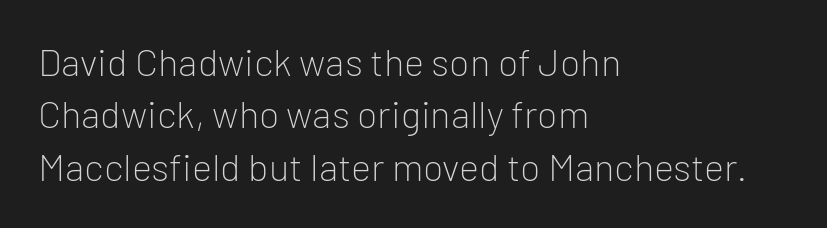
Q: Is the text bold? A: No.
Q: Is the text italic (slanted)? A: No, it is upright.
Q: Is the typeface a serif or a sans-serif typeface? A: Sans-serif.
Q: Is the text underlined? A: No.
Q: How is the paragraph aligned? A: Left-aligned.
Q: Is the spacing between letters normal or unusually wide? A: Normal.
Q: Is the spacing between lines tight, normal or loose? A: Normal.
Q: Width (condensed, normal, or wide)? A: Normal.
Q: Stroke contrast? A: Low.
Q: x-height? A: Medium.
Q: Monospaced? A: No.
